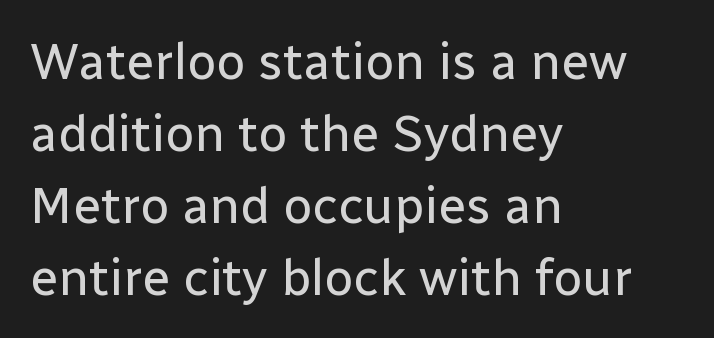
Q: Is the text bold? A: No.
Q: Is the text italic (slanted)? A: No, it is upright.
Q: Is the typeface a serif or a sans-serif typeface? A: Sans-serif.
Q: Is the text underlined? A: No.
Q: How is the paragraph aligned? A: Left-aligned.
Q: Is the spacing between letters normal or unusually wide? A: Normal.
Q: Is the spacing between lines tight, normal or loose? A: Normal.
Q: Width (condensed, normal, or wide)? A: Normal.
Q: Stroke contrast? A: Low.
Q: x-height? A: Medium.
Q: Monospaced? A: No.
